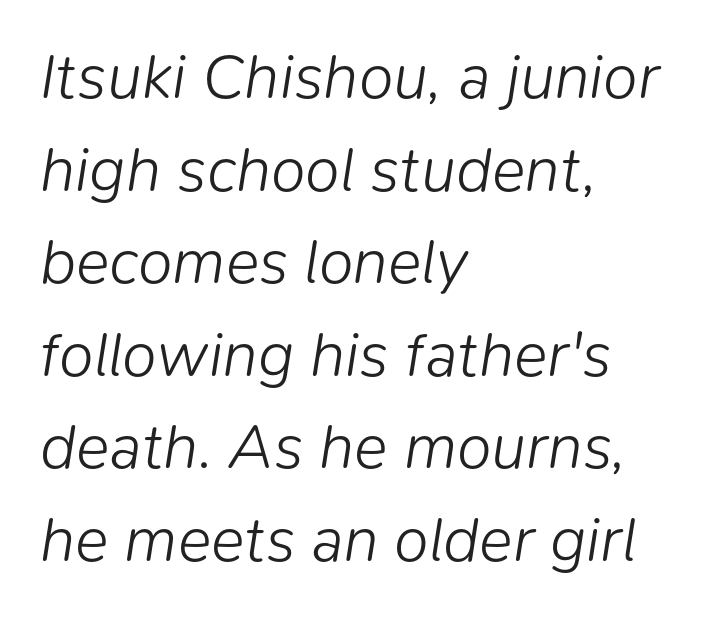
An italicized treatment has been applied to the whole sample. Evenly set lines give the paragraph a standard silhouette. Ink coverage per letter is moderate at most. Line starts are locked; line ends wander.
